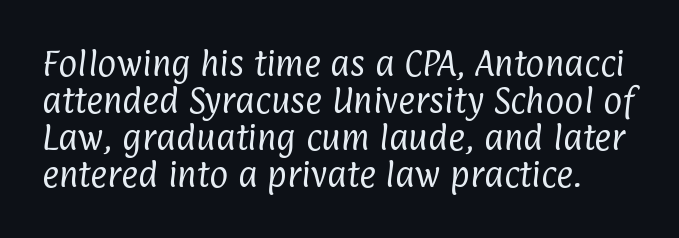
{"serif": "no", "bold": "no", "weight": "regular", "width": "condensed", "stroke_contrast": "low", "x_height": "medium", "monospaced": "no", "underline": "no", "line_spacing": "normal", "line_spacing_ratio": 1.28, "letter_spacing": "normal", "letter_spacing_em": 0.0, "glyph_px": 29}
